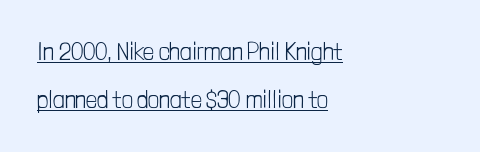
The passage shown stacks its lines with a broad gap. No extra tracking has been applied to these lines. The typesetting does not lean heavy: it is not bold. This sample carries an underscore along the baseline area. A student would call this left alignment; a typographer would say flush left, rag right.
